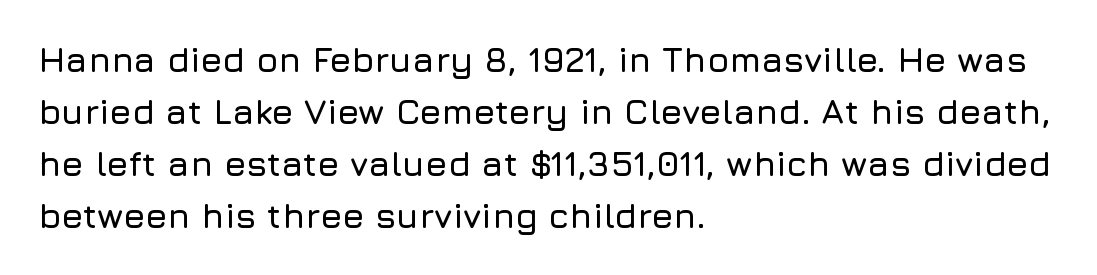
Q: Is the text italic (slanted)? A: No, it is upright.
Q: Is the typeface a serif or a sans-serif typeface? A: Sans-serif.
Q: Is the text underlined? A: No.
Q: How is the paragraph aligned? A: Left-aligned.
Q: Is the spacing between letters normal or unusually wide? A: Normal.
Q: Is the spacing between lines tight, normal or loose? A: Normal.
Q: Width (condensed, normal, or wide)? A: Normal.
Q: Stroke contrast? A: Low.
Q: x-height? A: Medium.
Q: Monospaced? A: No.
